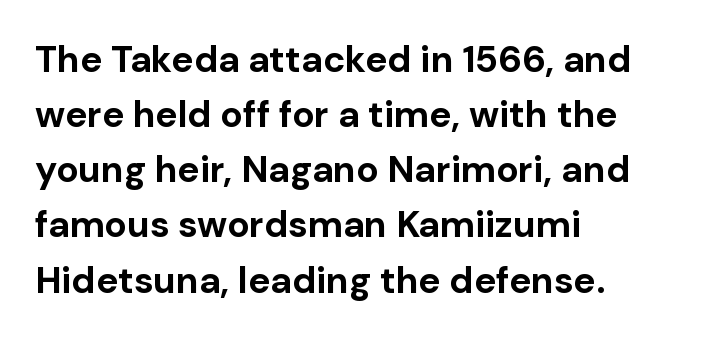
Is this a fixed-width face? No — the glyphs have proportional, varying widths. Plenty of ink on the page — the face is bold. The rendering keeps characters at their native spacing. The passage is arranged the way most books set body copy — flush left. The specimen omits any rule beneath the text block's lines. Notice how the stems are strictly vertical — no italics here.
